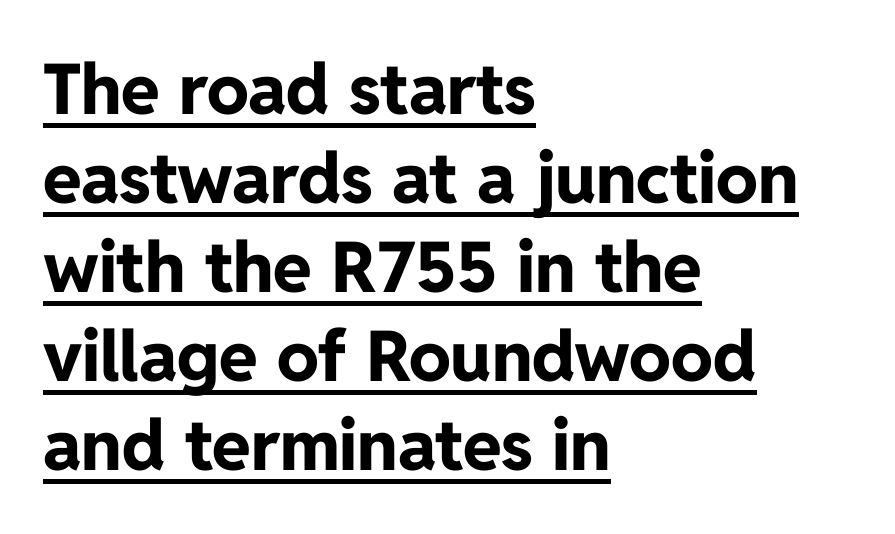
Q: Is the text bold? A: Yes.
Q: Is the text italic (slanted)? A: No, it is upright.
Q: Is the typeface a serif or a sans-serif typeface? A: Sans-serif.
Q: Is the text underlined? A: Yes.
Q: How is the paragraph aligned? A: Left-aligned.
Q: Is the spacing between letters normal or unusually wide? A: Normal.
Q: Is the spacing between lines tight, normal or loose? A: Normal.
Q: Width (condensed, normal, or wide)? A: Normal.
Q: Stroke contrast? A: Low.
Q: x-height? A: Medium.
Q: Monospaced? A: No.
